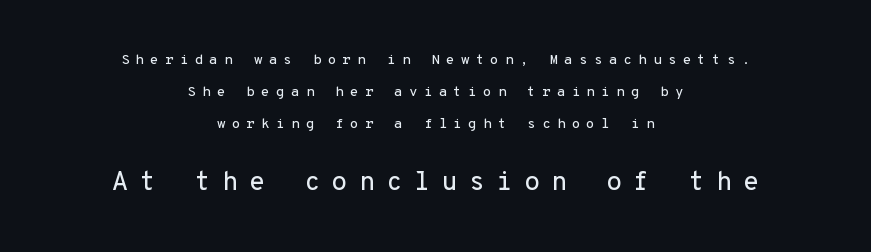
{"italic": "no", "underline": "no", "align": "center", "line_spacing": "loose", "line_spacing_ratio": 2.27, "letter_spacing": "wide", "letter_spacing_em": 0.44, "larger_block": "second", "size_ratio": 1.86, "glyph_px": 26}
